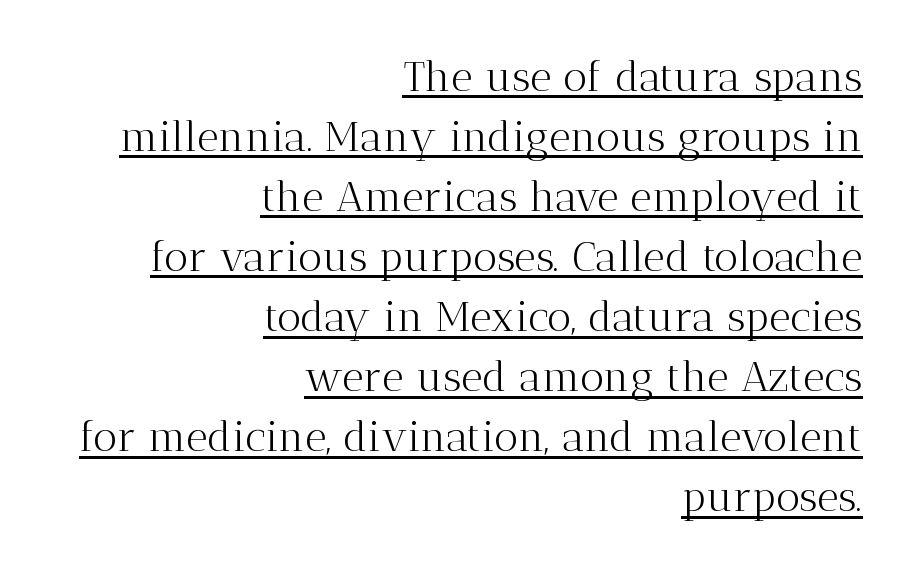
{"serif": "yes", "italic": "no", "bold": "no", "weight": "light", "width": "normal", "stroke_contrast": "medium", "x_height": "medium", "monospaced": "no", "underline": "yes", "align": "right", "line_spacing": "normal", "line_spacing_ratio": 1.43, "letter_spacing": "normal", "letter_spacing_em": 0.0, "glyph_px": 42}
